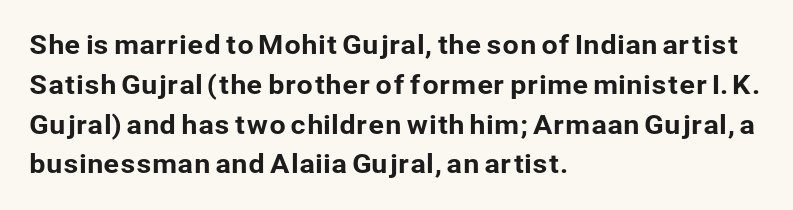
The image shows 26 px text type, upright; set left-aligned, normal line spacing (1.53x), normal letter spacing, not underlined.
